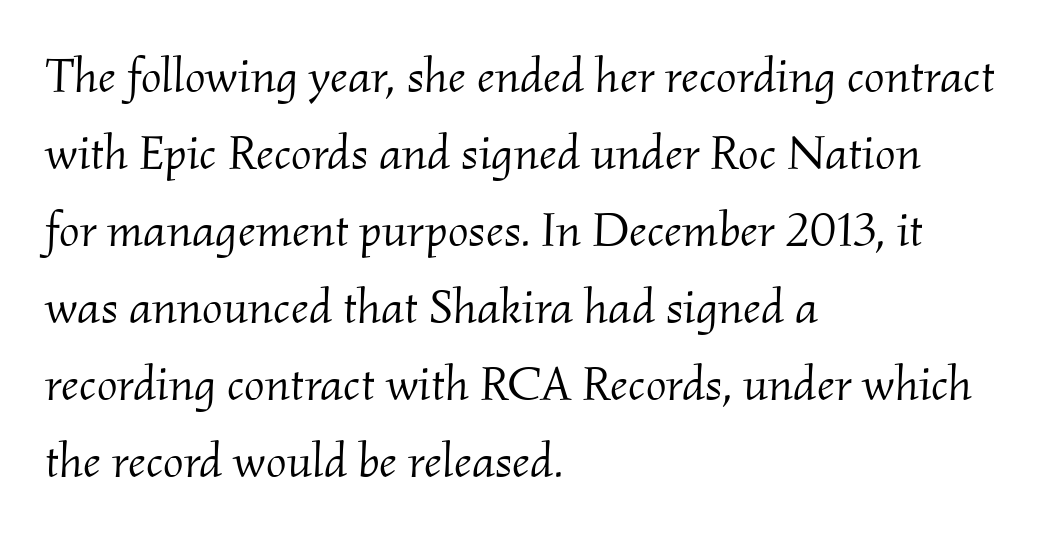
{"serif": "yes", "italic": "yes", "lean": "right", "slant_degrees": 2, "bold": "no", "weight": "light", "width": "normal", "stroke_contrast": "medium", "x_height": "small", "monospaced": "no", "underline": "no", "align": "left", "line_spacing": "normal", "line_spacing_ratio": 1.57, "letter_spacing": "normal", "letter_spacing_em": 0.0, "glyph_px": 49}
